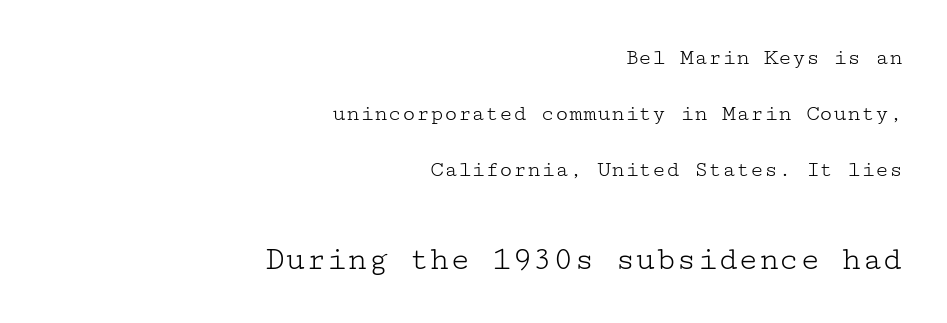
Heft: none added — not bold. Vertically, the passage feels expansive, rows floating well apart. Every row of glyphs terminates at an identical x-position on the right. The space beneath each line is pristine and unruled.
